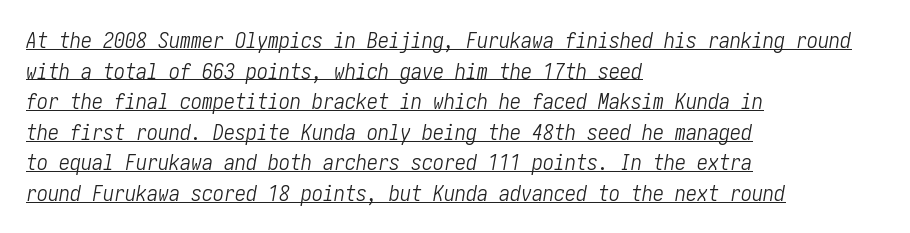
Caption: multi-line text, flush left, ragged right. Vertical stems look standard width or narrower in stroke. Is the letter spacing exaggerated? No — it looks like the ordinary default. If you measured baseline to baseline, you'd find a middling distance.
